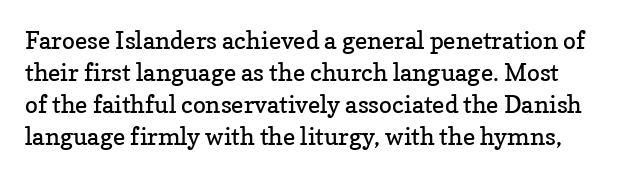
Each stroke keeps to a modest, everyday thickness or less. The lettering stays uniformly vertical, giving the passage a roman look. Vertically, the passage feels balanced, rows spaced as you'd expect. Only glyphs here, with clear space below each row. The line texture is even and compact thanks to regular tracking.
